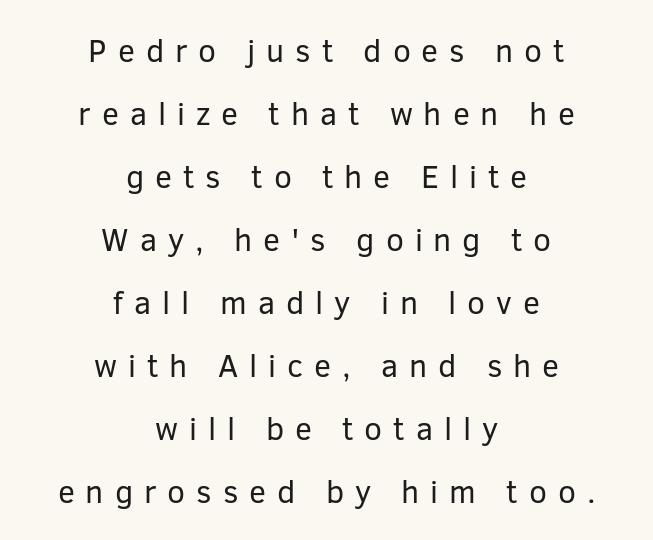
{"serif": "no", "italic": "no", "bold": "no", "weight": "regular", "width": "normal", "stroke_contrast": "low", "x_height": "medium", "monospaced": "no", "underline": "no", "align": "center", "line_spacing": "loose", "line_spacing_ratio": 1.97, "letter_spacing": "wide", "letter_spacing_em": 0.34, "glyph_px": 32}
